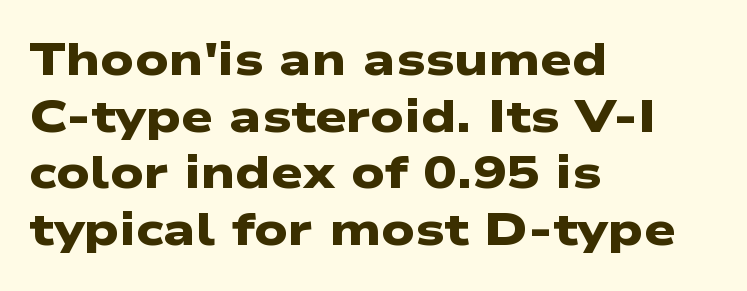
The image shows 45 px heavy, wide sans-serif type; set left-aligned, normal line spacing (1.26x), normal letter spacing, not underlined; low stroke contrast and a medium x-height.
